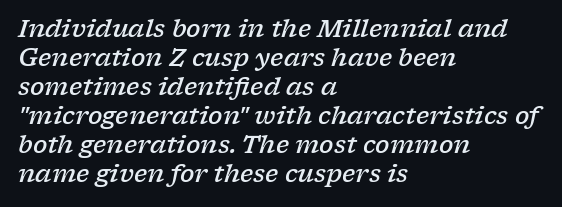
Beneath every word, the page is bare. Typesetter's note: demi weight, one step under bold. Observe the lean: these are italic letterforms. Notice how the passage keeps a crisp vertical edge on the left only.
